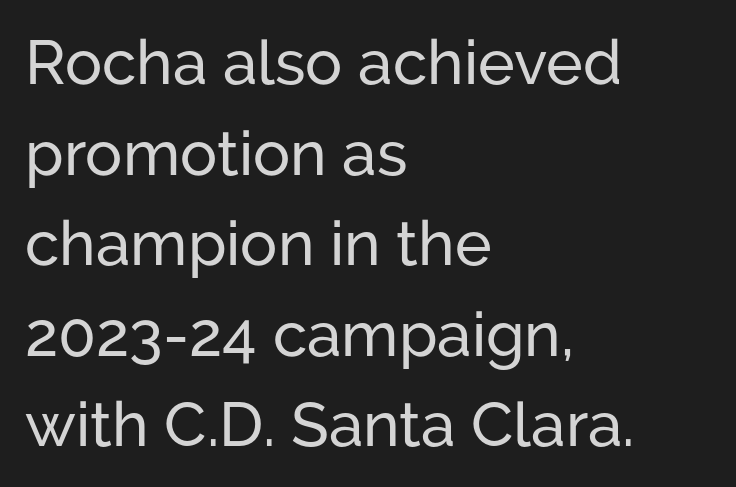
The image shows 62 px sans-serif type, upright; set left-aligned, normal line spacing (1.46x), normal letter spacing, not underlined; low stroke contrast and a medium x-height.
